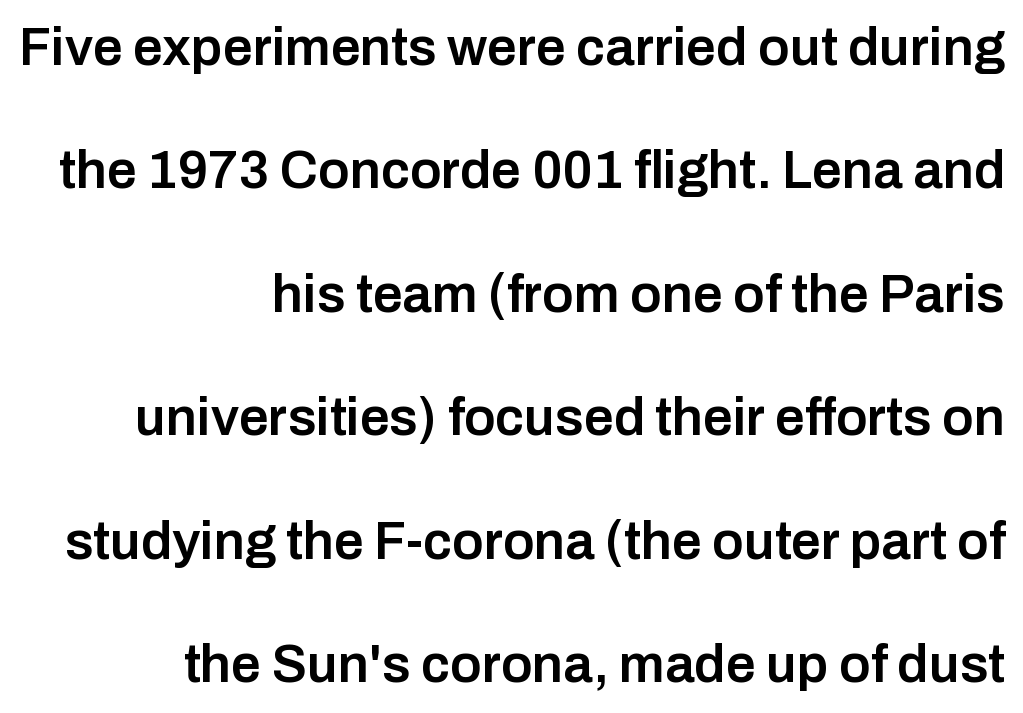
Caption: semibold face, moderately heavy strokes. The block of text is sparse from top to bottom, with ample space between rows. Plain, unruled lines of type. This sample uses plain, unmodified letter spacing. The designer went with a sans here, leaving each stem footless.
